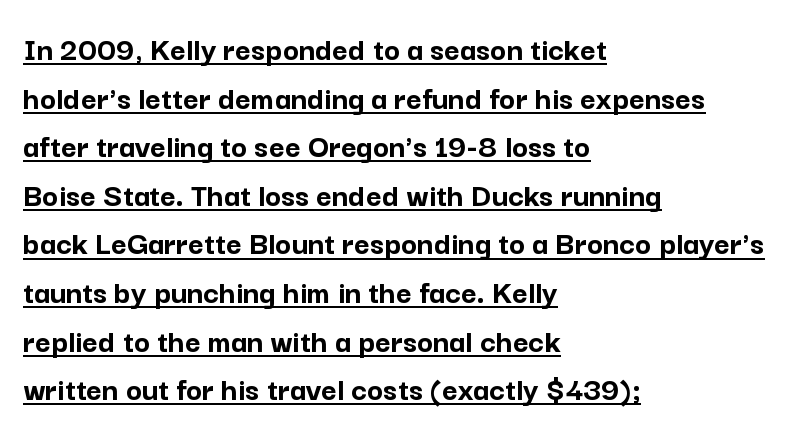
Q: Is the text bold? A: Yes.
Q: Is the text italic (slanted)? A: No, it is upright.
Q: Is the typeface a serif or a sans-serif typeface? A: Sans-serif.
Q: Is the text underlined? A: Yes.
Q: How is the paragraph aligned? A: Left-aligned.
Q: Is the spacing between letters normal or unusually wide? A: Normal.
Q: Is the spacing between lines tight, normal or loose? A: Normal.
Q: Width (condensed, normal, or wide)? A: Normal.
Q: Stroke contrast? A: Low.
Q: x-height? A: Medium.
Q: Monospaced? A: No.
